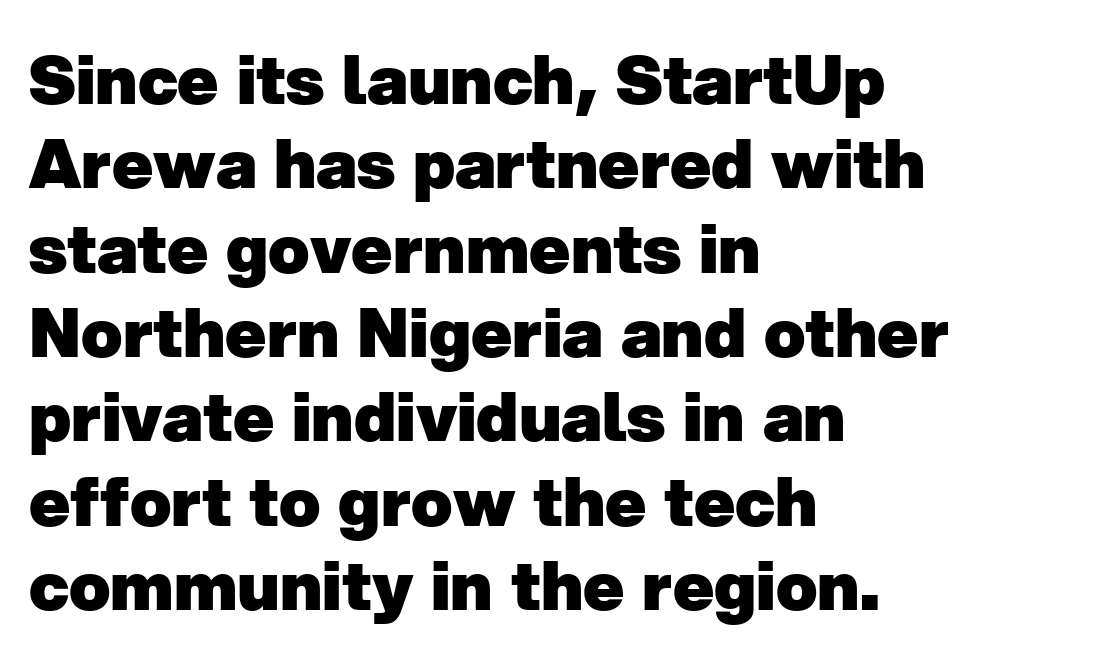
In CSS terms this would be text-align: left. Bold? Absolutely — the strokes are thick and heavy. A sans-serif font was chosen for this passage. Do the characters align in a grid? No, the font is proportional. The horizontal fit of the characters is conventional and even.
